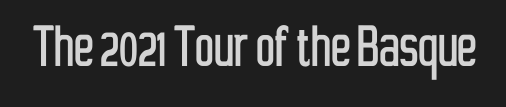
Q: Is the text italic (slanted)? A: No, it is upright.
Q: Is the typeface a serif or a sans-serif typeface? A: Sans-serif.
Q: Is the text underlined? A: No.
Q: Is the spacing between letters normal or unusually wide? A: Normal.
Q: Width (condensed, normal, or wide)? A: Condensed.
Q: Stroke contrast? A: Low.
Q: x-height? A: Medium.
Q: Monospaced? A: No.
